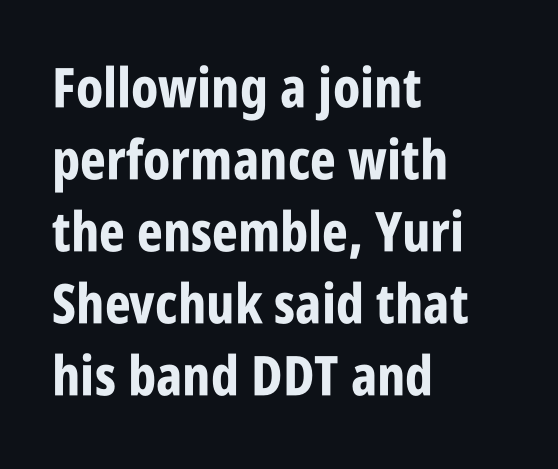
Plain, unruled lines of type. Spacing verdict: proportional, widths tailored to each character. Is there any slant? The stems are plumb. Here the glyphs are tracked normally, forming tight word shapes. The passage is arranged the way most books set body copy — flush left.
